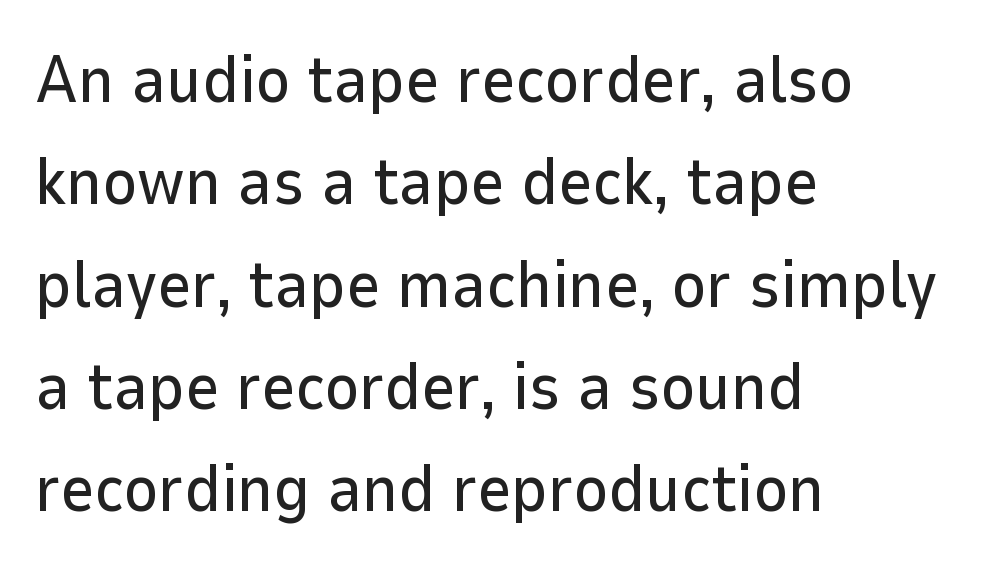
{"serif": "no", "italic": "no", "width": "normal", "stroke_contrast": "low", "x_height": "medium", "monospaced": "no", "underline": "no", "align": "left", "line_spacing": "normal", "line_spacing_ratio": 1.55, "letter_spacing": "normal", "letter_spacing_em": 0.0, "glyph_px": 66}
